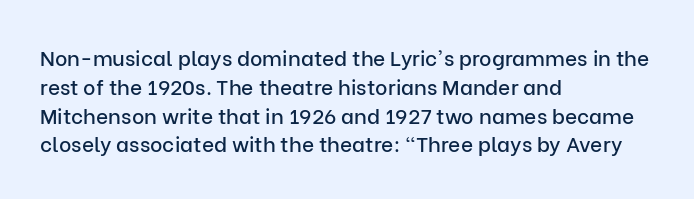
The compositor pushed each line to the left boundary. The strip under each line holds only bare page. When letters stand straight like this, we call the style roman or upright. Letter spacing: default. In terms of leading, this rendering sits right in the middle.
